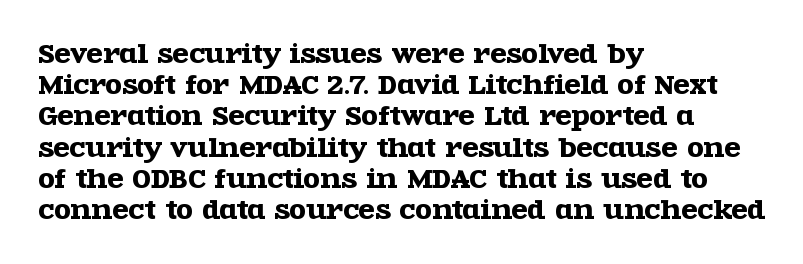
The image shows 24 px text type, upright; set left-aligned, normal line spacing (1.3x), normal letter spacing, not underlined.
